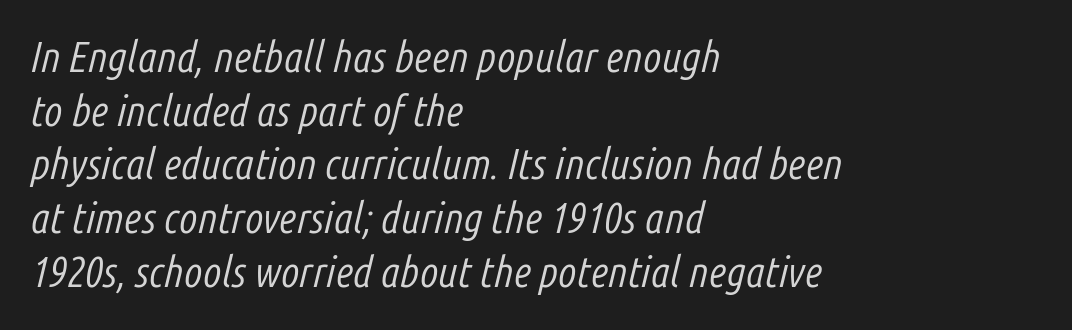
Stems here are at most as thick as an everyday book face. The area under the type is left untouched. Rows of type keep a routine distance in the vertical direction. The setting favours the left margin, as ordinary paragraphs usually do. The whole block is typeset with a tilt.
